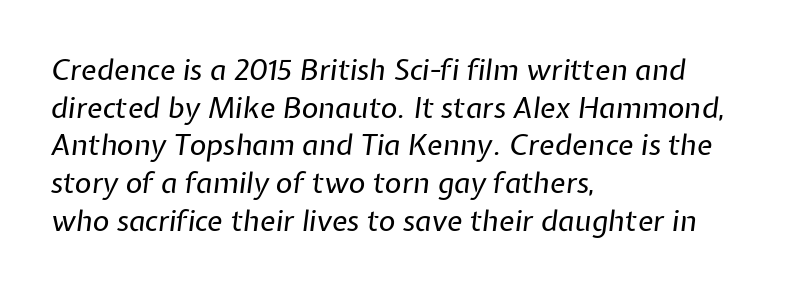
{"italic": "yes", "lean": "right", "slant_degrees": 7, "bold": "no", "weight": "regular", "width": "normal", "stroke_contrast": "low", "x_height": "medium", "monospaced": "no", "underline": "no", "align": "left", "line_spacing": "normal", "line_spacing_ratio": 1.3, "letter_spacing": "normal", "letter_spacing_em": 0.0, "glyph_px": 29}
